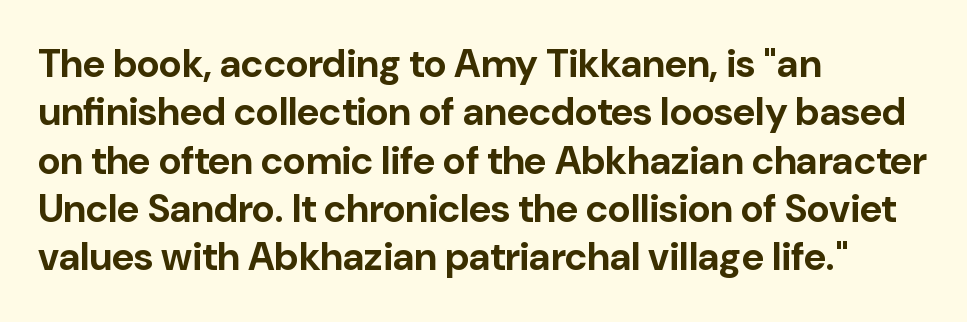
Q: Is the text bold? A: Yes.
Q: Is the text italic (slanted)? A: No, it is upright.
Q: Is the typeface a serif or a sans-serif typeface? A: Sans-serif.
Q: Is the text underlined? A: No.
Q: How is the paragraph aligned? A: Left-aligned.
Q: Is the spacing between letters normal or unusually wide? A: Normal.
Q: Width (condensed, normal, or wide)? A: Normal.
Q: Stroke contrast? A: Low.
Q: x-height? A: Medium.
Q: Monospaced? A: No.
